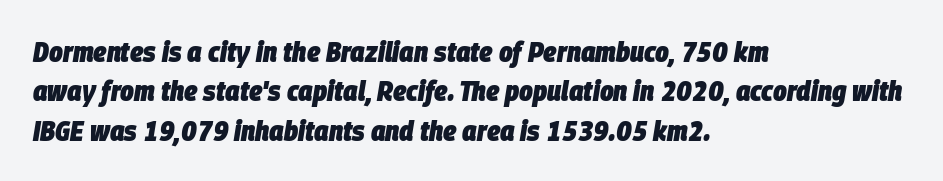
Q: Is the text bold? A: Yes.
Q: Is the text italic (slanted)? A: Yes, it leans right by about 9 degrees.
Q: Is the text underlined? A: No.
Q: How is the paragraph aligned? A: Left-aligned.
Q: Is the spacing between letters normal or unusually wide? A: Normal.
Q: Is the spacing between lines tight, normal or loose? A: Normal.
Q: Width (condensed, normal, or wide)? A: Condensed.
Q: Stroke contrast? A: Low.
Q: x-height? A: Large.
Q: Monospaced? A: No.
